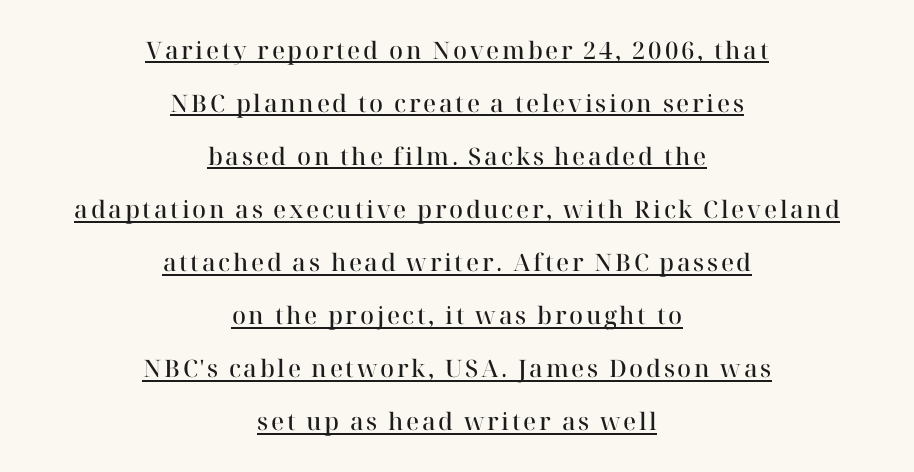
{"italic": "no", "bold": "semi", "underline": "yes", "align": "center", "line_spacing": "loose", "line_spacing_ratio": 2.21, "glyph_px": 24}
